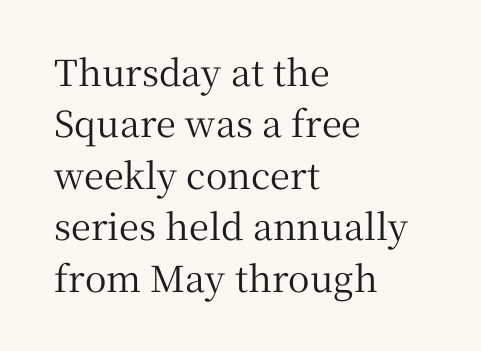
Leading matches the norm, producing a regular column. The zone under the glyphs is completely vacant. Does the type have serifs? Yes, each stem ends in a small foot. The rendering uses natural spacing where letterforms have individual widths. Casual observation: everything's shoved over to the left. No extra tracking has been applied to these lines.
